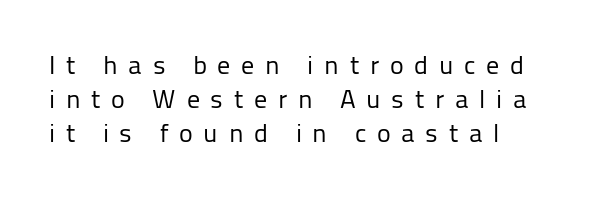
{"italic": "no", "bold": "no", "underline": "no", "line_spacing": "normal", "line_spacing_ratio": 1.3, "letter_spacing": "wide", "letter_spacing_em": 0.41, "glyph_px": 26}
